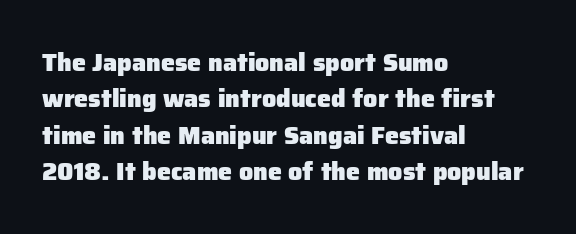
The image shows 25 px bold type, upright; set left-aligned, normal line spacing (1.46x), normal letter spacing, not underlined.
